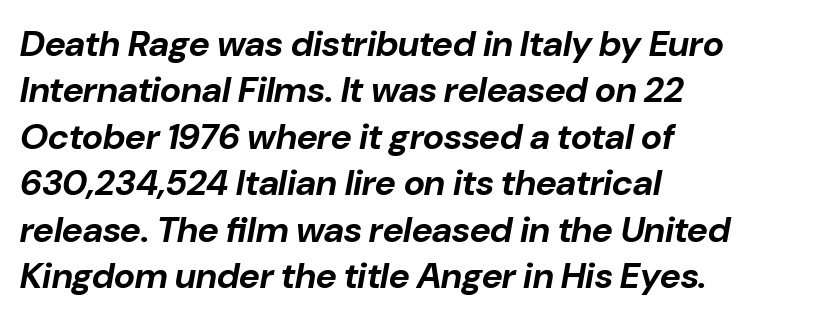
The image shows 36 px bold type, italic (leaning right); set left-aligned, normal line spacing (1.29x), normal letter spacing, not underlined; low stroke contrast and a medium x-height.
